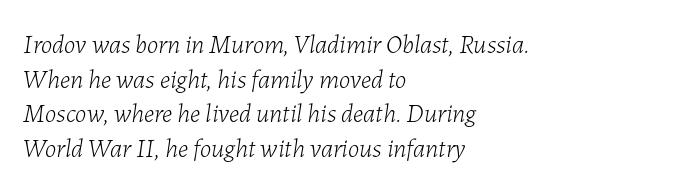
One-word summary of the alignment: left. Unbolded letterforms with no extra heft. Compared with typical body copy, the letter spacing here is the same. Every character sits at an angle, as italics do. Does the leading feel generous? No, just average. A bare baseline throughout the passage.
